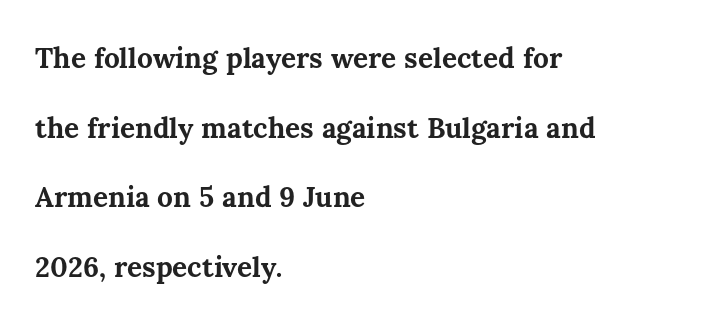
Underline: absent. The sample has been set heavy, in full bold. Ordinary non-slanted type is in use. The rendering uses natural spacing where letterforms have individual widths. The designer dialed line spacing up above the default.
